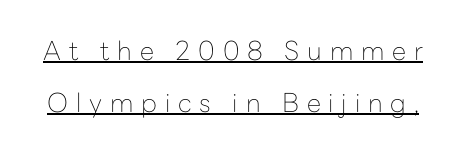
The image shows 26 px text type, upright; set loose line spacing (1.99x), unusually wide letter spacing (+0.3 em), underlined.
